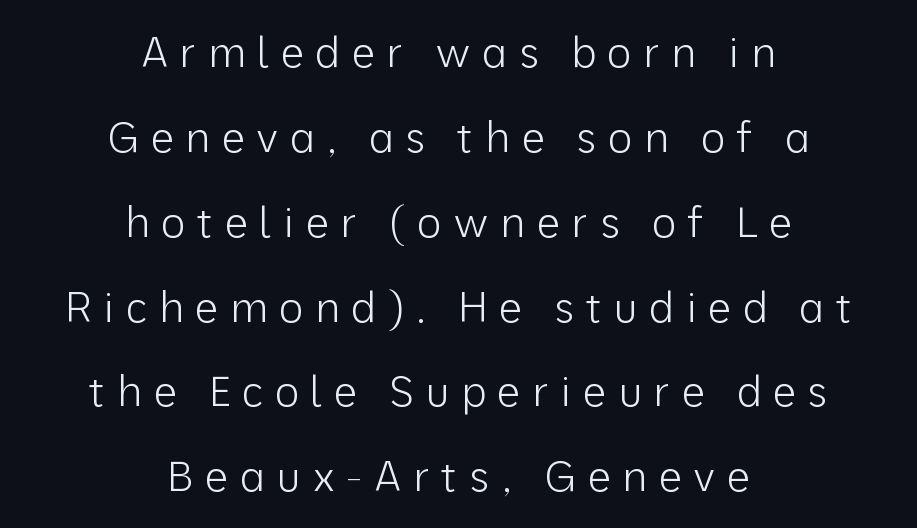
{"serif": "no", "italic": "no", "bold": "no", "weight": "light", "width": "normal", "stroke_contrast": "low", "x_height": "medium", "monospaced": "no", "underline": "no", "align": "center", "line_spacing": "loose", "line_spacing_ratio": 2.02, "letter_spacing": "wide", "letter_spacing_em": 0.27, "glyph_px": 42}
